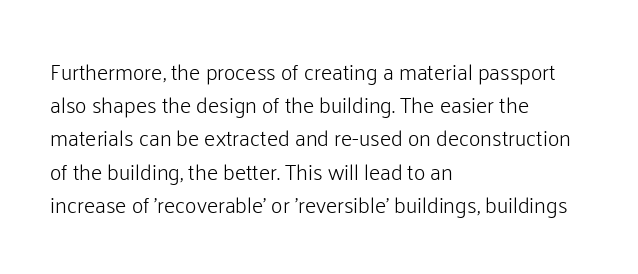
{"italic": "no", "bold": "no", "underline": "no", "align": "left", "line_spacing": "normal", "line_spacing_ratio": 1.51, "letter_spacing": "normal", "letter_spacing_em": 0.0, "glyph_px": 22}
